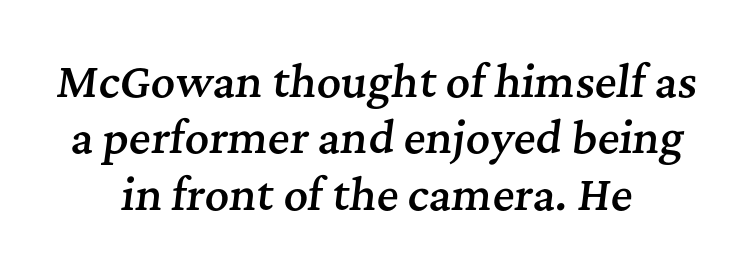
{"serif": "yes", "italic": "yes", "lean": "right", "slant_degrees": 7, "bold": "semi", "weight": "semibold", "width": "normal", "stroke_contrast": "medium", "x_height": "medium", "monospaced": "no", "underline": "no", "align": "center", "line_spacing": "normal", "line_spacing_ratio": 1.34, "letter_spacing": "normal", "letter_spacing_em": 0.0, "glyph_px": 42}
